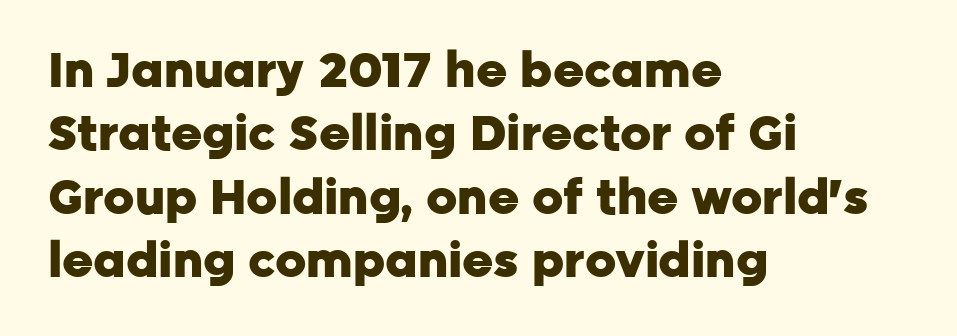
Q: Is the text bold? A: Yes.
Q: Is the text italic (slanted)? A: No, it is upright.
Q: Is the typeface a serif or a sans-serif typeface? A: Sans-serif.
Q: Is the text underlined? A: No.
Q: How is the paragraph aligned? A: Left-aligned.
Q: Is the spacing between letters normal or unusually wide? A: Normal.
Q: Is the spacing between lines tight, normal or loose? A: Normal.
Q: Width (condensed, normal, or wide)? A: Normal.
Q: Stroke contrast? A: Low.
Q: x-height? A: Medium.
Q: Monospaced? A: No.
